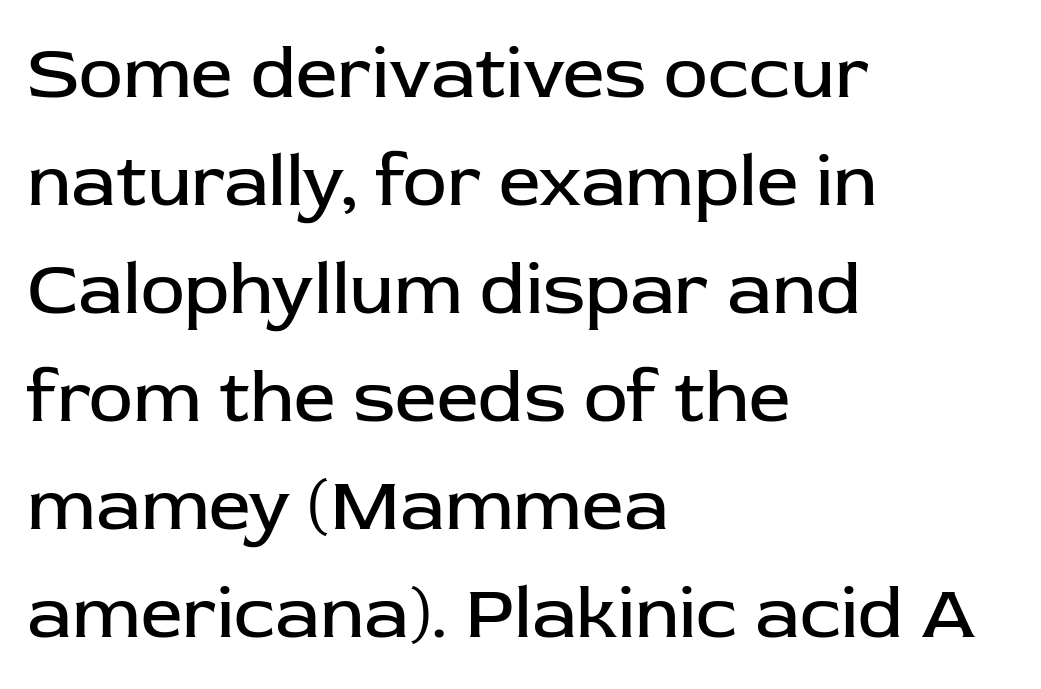
Q: Is the text bold? A: No.
Q: Is the text italic (slanted)? A: No, it is upright.
Q: Is the typeface a serif or a sans-serif typeface? A: Sans-serif.
Q: Is the text underlined? A: No.
Q: How is the paragraph aligned? A: Left-aligned.
Q: Is the spacing between letters normal or unusually wide? A: Normal.
Q: Is the spacing between lines tight, normal or loose? A: Normal.
Q: Width (condensed, normal, or wide)? A: Normal.
Q: Stroke contrast? A: Low.
Q: x-height? A: Medium.
Q: Monospaced? A: No.
